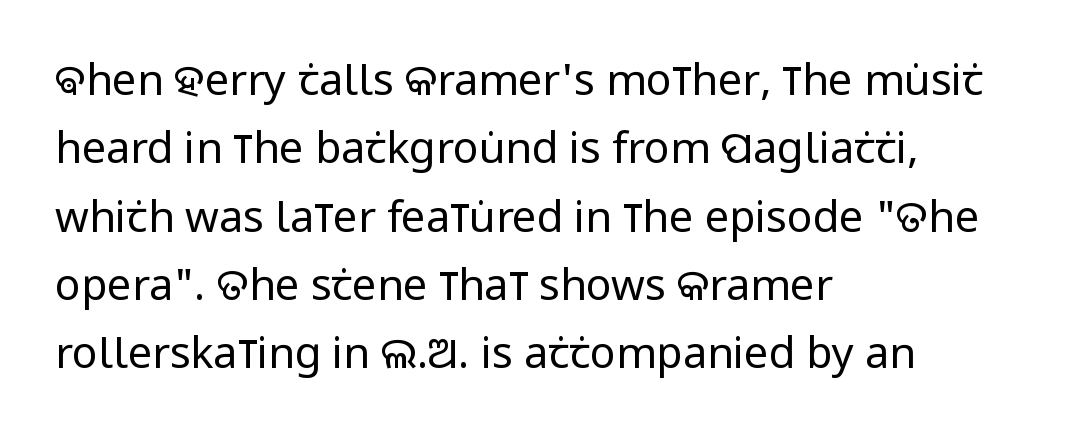
A roman cut, with each character standing at attention. Whoever set this chose a conventional vertical rhythm. Letterform terminals end flat and unadorned throughout the passage. The typesetting does not lean heavy: it is not bold.
